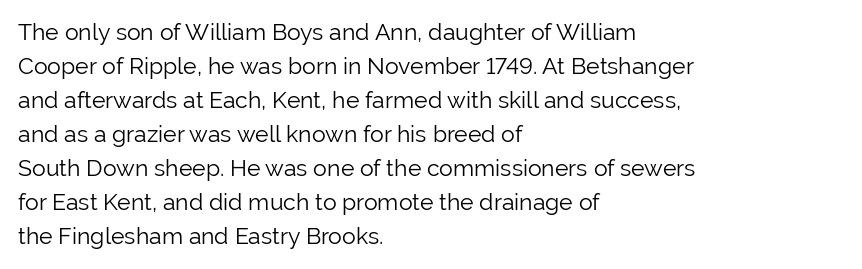
The type sits square on the baseline with zero lean. Stem width sits at or under what a default text font uses. Horizontally, the lines are justified to the leading edge only. This sample keeps an unexceptional amount of space between lines. The space beneath each line is pristine and unruled. There is no visible air inserted between adjacent glyphs.
